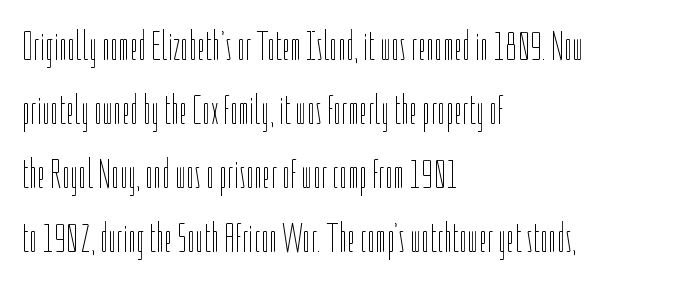
{"italic": "no", "bold": "no", "weight": "thin", "width": "condensed", "stroke_contrast": "low", "x_height": "medium", "monospaced": "no", "underline": "no", "align": "left", "line_spacing": "normal", "line_spacing_ratio": 1.52, "letter_spacing": "normal", "letter_spacing_em": 0.0, "glyph_px": 42}
